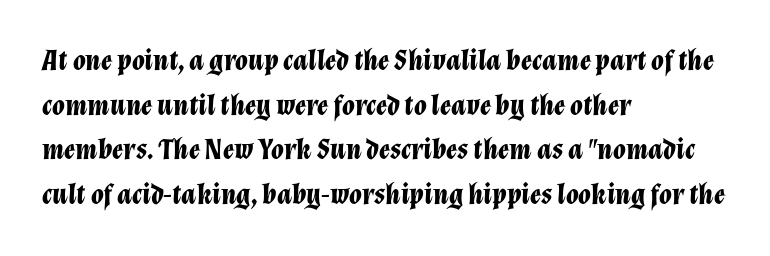
The tracking reads as untouched default to a designer's eye. Every row of glyphs begins at an identical x-position on the left. The rows are spaced the way most documents space them. Here the designer chose a conventional face with non-uniform glyph widths. Check under the words: just untouched page. The rendering applies a slant to the glyphs.
